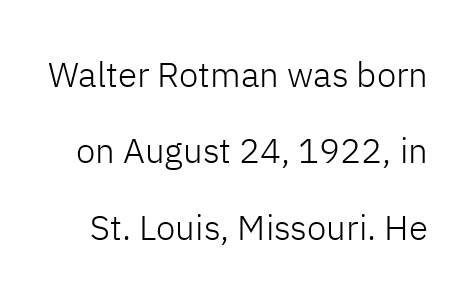
{"serif": "no", "italic": "no", "bold": "no", "weight": "light", "width": "normal", "stroke_contrast": "low", "x_height": "medium", "monospaced": "no", "underline": "no", "line_spacing": "loose", "line_spacing_ratio": 2.18, "letter_spacing": "normal", "letter_spacing_em": 0.0, "glyph_px": 35}
